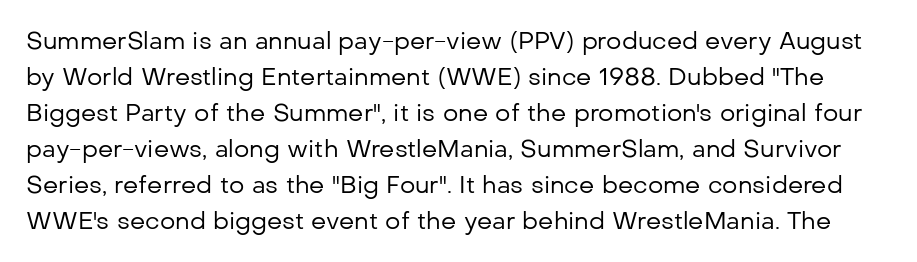
Q: Is the text bold? A: No.
Q: Is the text italic (slanted)? A: No, it is upright.
Q: Is the text underlined? A: No.
Q: Is the spacing between letters normal or unusually wide? A: Normal.
Q: Is the spacing between lines tight, normal or loose? A: Normal.
